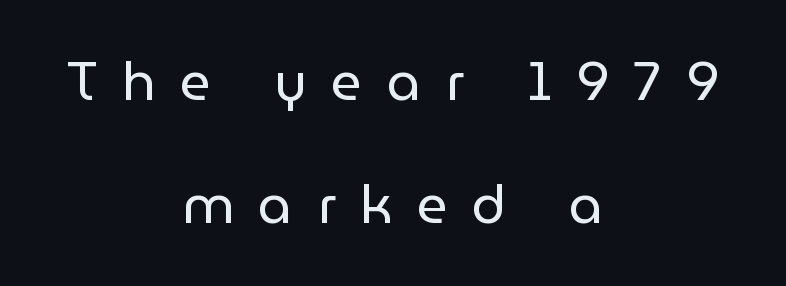
{"serif": "no", "italic": "no", "bold": "no", "weight": "regular", "width": "normal", "stroke_contrast": "low", "x_height": "medium", "monospaced": "no", "underline": "no", "align": "center", "line_spacing": "loose", "line_spacing_ratio": 2.27, "letter_spacing": "wide", "letter_spacing_em": 0.45, "glyph_px": 54}
